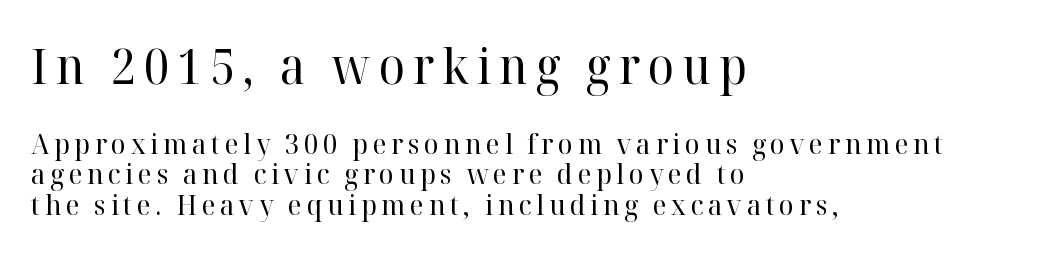
The image shows 49 px regular-weight serif type, upright; set left-aligned, tight line spacing (1.09x), not underlined; the first (top) block is 1.75x larger; high stroke contrast and a medium x-height.
